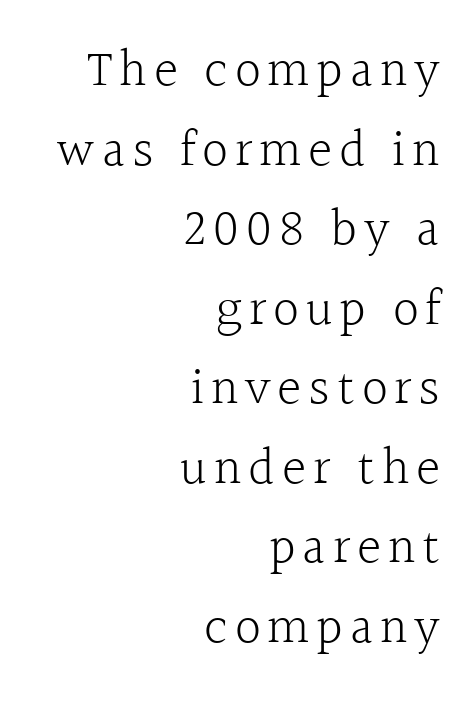
{"serif": "yes", "italic": "no", "bold": "no", "weight": "light", "width": "normal", "x_height": "medium", "monospaced": "no", "underline": "no", "align": "right", "line_spacing": "normal", "line_spacing_ratio": 1.53, "glyph_px": 52}
